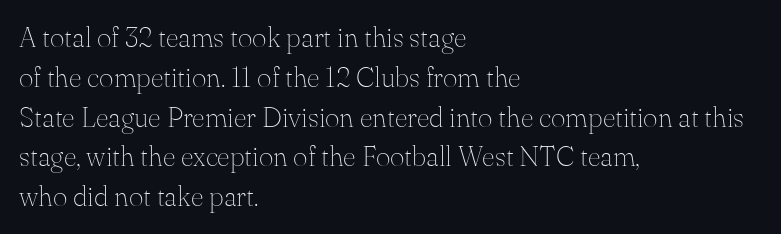
{"serif": "yes", "italic": "no", "bold": "no", "weight": "thin", "width": "normal", "stroke_contrast": "medium", "x_height": "small", "monospaced": "no", "underline": "no", "align": "left", "line_spacing": "normal", "line_spacing_ratio": 1.42, "letter_spacing": "normal", "letter_spacing_em": 0.0, "glyph_px": 28}
